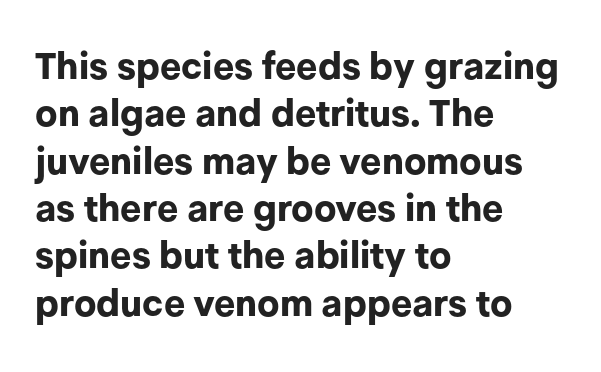
The image shows 37 px bold sans-serif type, upright; set left-aligned, normal line spacing (1.28x), normal letter spacing, not underlined; low stroke contrast and a medium x-height.
